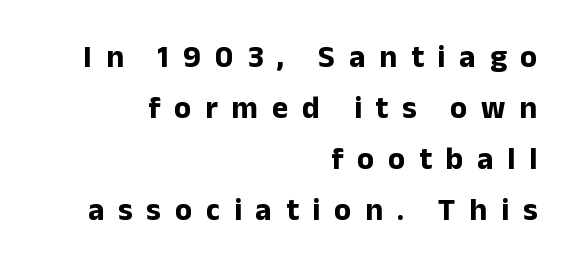
{"serif": "no", "italic": "no", "bold": "yes", "weight": "bold", "width": "normal", "stroke_contrast": "low", "x_height": "medium", "monospaced": "no", "underline": "no", "align": "right", "line_spacing": "normal", "line_spacing_ratio": 1.64, "letter_spacing": "wide", "letter_spacing_em": 0.45, "glyph_px": 31}
